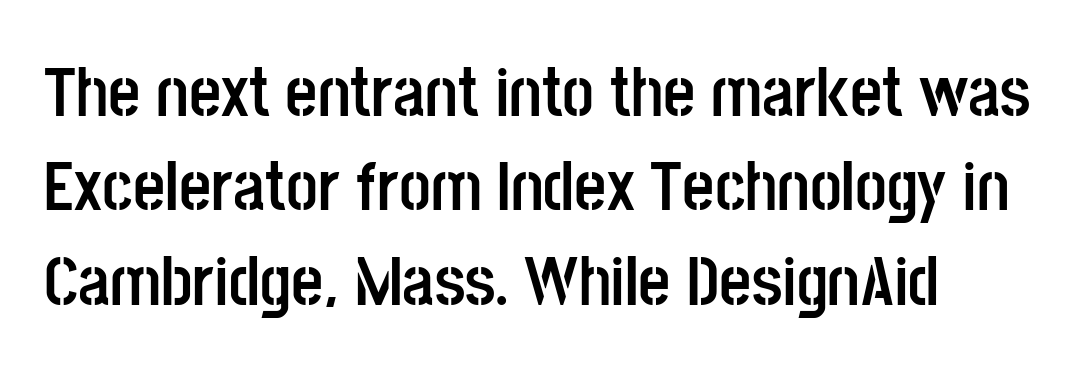
Does the copy run flush right? No — it runs flush left. A full-strength bold gives these letters their thick strokes. Beneath every word, the page is bare. These lines are composed in type without serifs. Whoever set this chose a conventional vertical rhythm. These lines were composed using upright roman letters.
